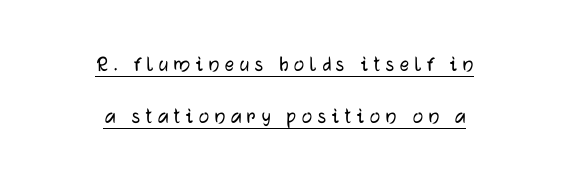
{"italic": "no", "underline": "yes", "align": "center", "line_spacing": "loose", "line_spacing_ratio": 2.27, "letter_spacing": "wide", "letter_spacing_em": 0.24, "glyph_px": 23}
